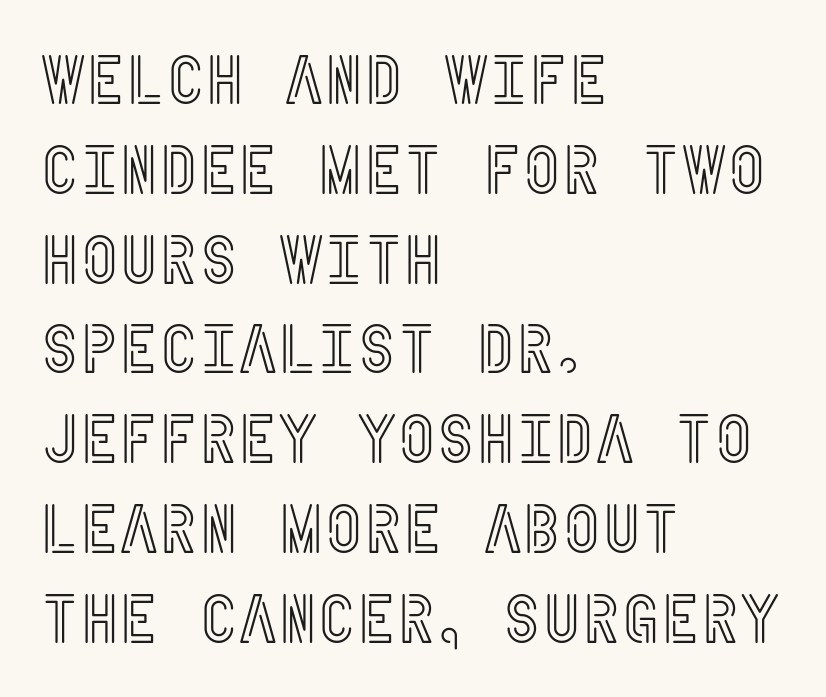
Q: Is the text italic (slanted)? A: No, it is upright.
Q: Is the text underlined? A: No.
Q: How is the paragraph aligned? A: Left-aligned.
Q: Is the spacing between letters normal or unusually wide? A: Normal.
Q: Is the spacing between lines tight, normal or loose? A: Normal.
Q: Width (condensed, normal, or wide)? A: Condensed.
Q: x-height? A: Large.
